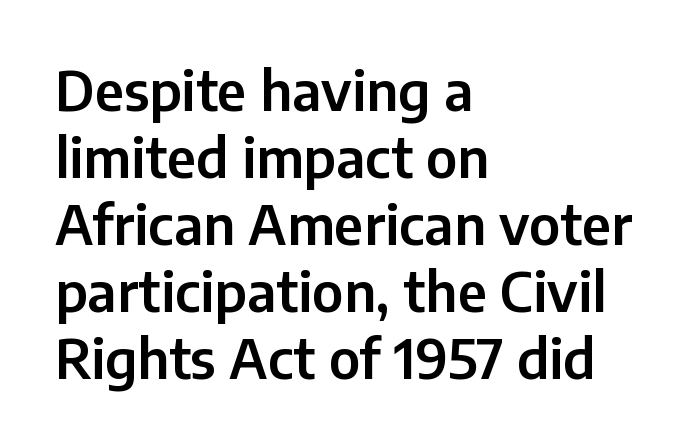
Italic? Not at all — the glyphs are vertical. Plain, unruled lines of type. Alignment: flush left. These lines are rendered in a variable-pitch font. In terms of letterform style, serifs are entirely absent. The gaps between neighbouring characters are ordinary and unremarkable.
